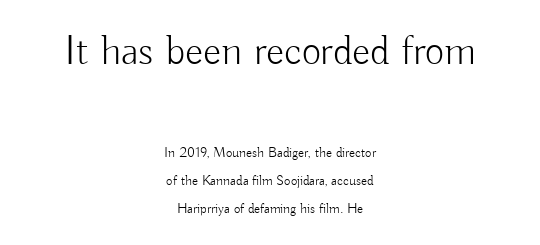
If you squint, the top block still reads clearly — it's the larger of the two. If you measured baseline to baseline, you'd find a long distance. A typesetter would call this proportional, since set widths differ per character. The foot of each line stays bare and open. The paragraph shown floats in the horizontal middle.
